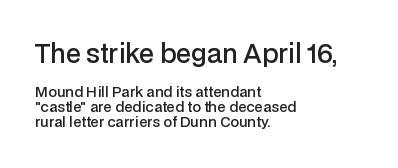
The image shows 25 px text type, upright; set left-aligned, tight line spacing (1.06x), normal letter spacing, not underlined; the first (top) block is 1.79x larger.
